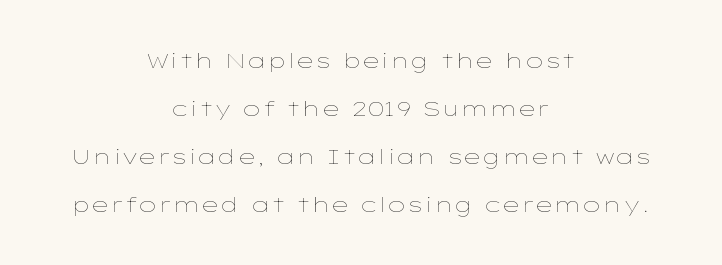
{"italic": "no", "bold": "no", "underline": "no", "align": "center", "line_spacing": "loose", "line_spacing_ratio": 2.28, "letter_spacing": "normal", "letter_spacing_em": 0.0, "glyph_px": 21}
